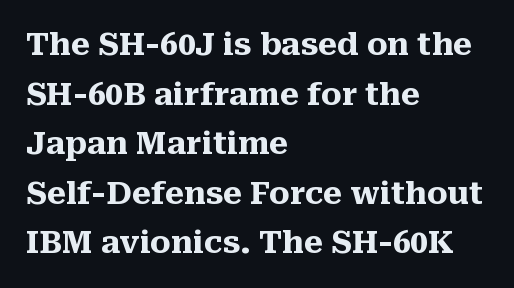
The image shows 31 px heavy serif type, upright; set left-aligned, normal line spacing (1.6x), normal letter spacing, not underlined; medium stroke contrast and a medium x-height.
